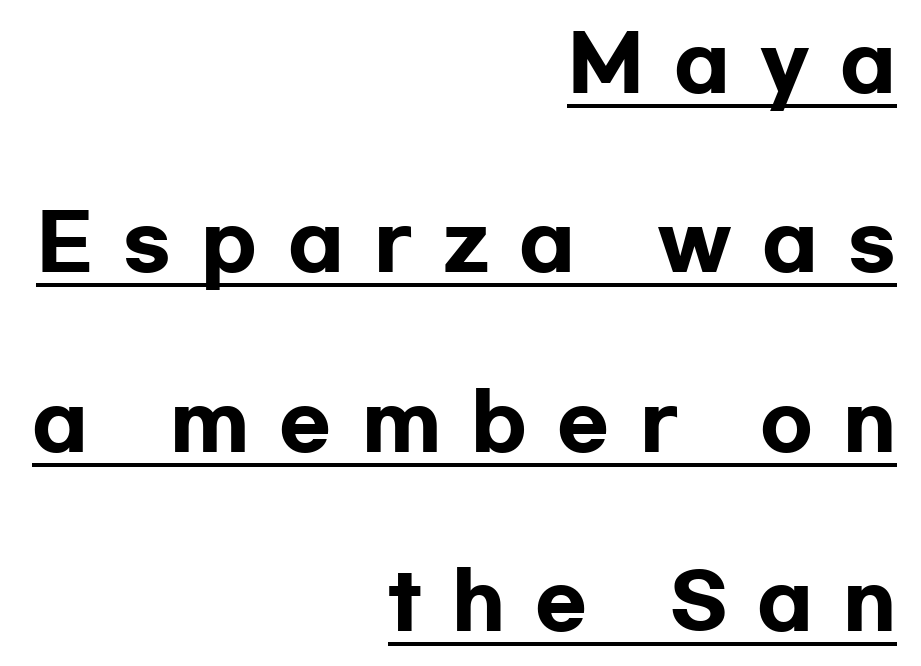
The image shows 76 px heavy, wide sans-serif type, upright; set right-aligned, loose line spacing (2.36x), unusually wide letter spacing (+0.4 em), underlined; low stroke contrast and a medium x-height.
